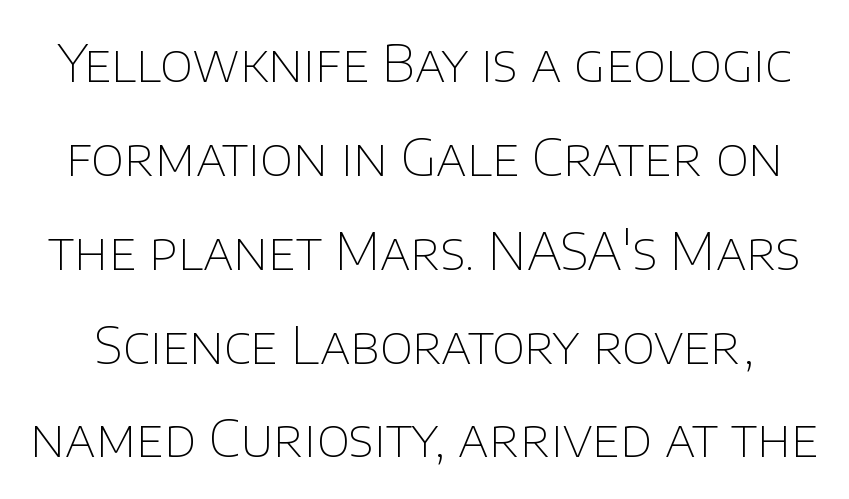
The image shows 51 px thin sans-serif type, upright; set line spacing 1.84x, normal letter spacing, not underlined; low stroke contrast and a large x-height.
